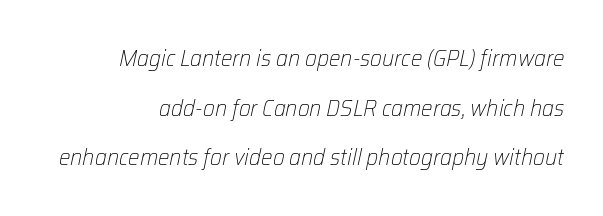
{"italic": "yes", "lean": "right", "slant_degrees": 12, "bold": "no", "underline": "no", "align": "right", "line_spacing": "loose", "line_spacing_ratio": 2.16, "letter_spacing": "normal", "letter_spacing_em": 0.0, "glyph_px": 23}
